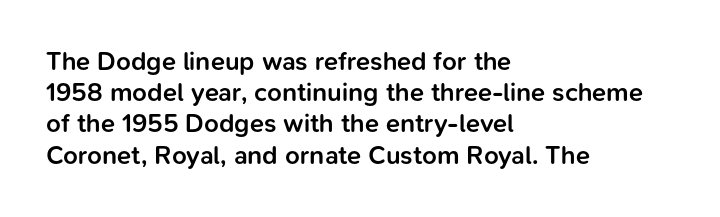
The image shows 26 px text type, upright; set left-aligned, line spacing 1.2x, normal letter spacing, not underlined.
